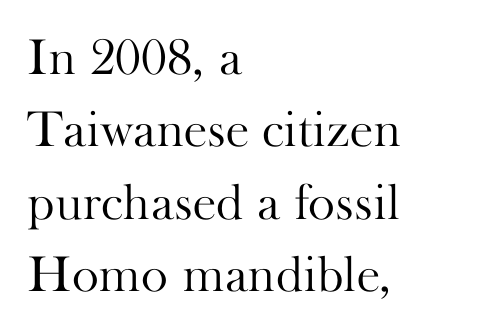
Q: Is the text bold? A: No.
Q: Is the text italic (slanted)? A: No, it is upright.
Q: Is the typeface a serif or a sans-serif typeface? A: Serif.
Q: Is the text underlined? A: No.
Q: How is the paragraph aligned? A: Left-aligned.
Q: Is the spacing between letters normal or unusually wide? A: Normal.
Q: Is the spacing between lines tight, normal or loose? A: Normal.
Q: Width (condensed, normal, or wide)? A: Normal.
Q: Stroke contrast? A: High.
Q: x-height? A: Small.
Q: Monospaced? A: No.
